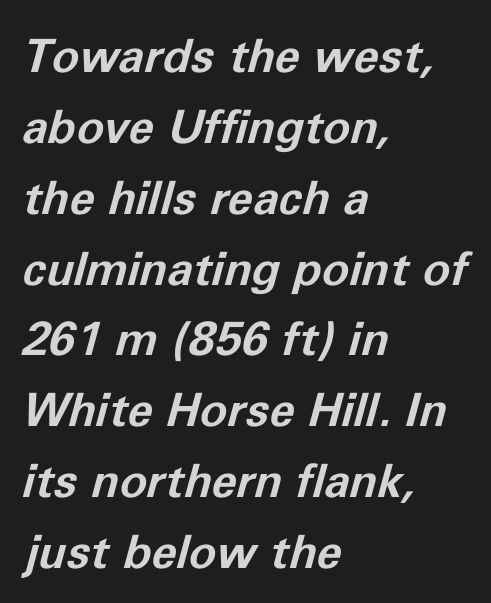
{"italic": "yes", "lean": "right", "slant_degrees": 11, "bold": "yes", "weight": "bold", "width": "normal", "stroke_contrast": "low", "x_height": "medium", "monospaced": "no", "underline": "no", "align": "left", "line_spacing": "normal", "line_spacing_ratio": 1.54, "letter_spacing": "normal", "letter_spacing_em": 0.0, "glyph_px": 46}
